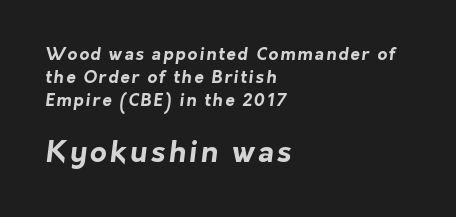
{"serif": "no", "bold": "yes", "weight": "bold", "width": "normal", "stroke_contrast": "low", "x_height": "medium", "monospaced": "no", "underline": "no", "align": "left", "line_spacing": "normal", "line_spacing_ratio": 1.35, "larger_block": "second", "size_ratio": 1.71, "glyph_px": 29}
